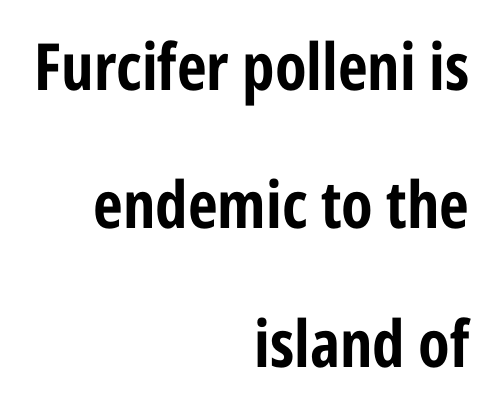
Q: Is the text bold? A: Yes.
Q: Is the text italic (slanted)? A: No, it is upright.
Q: Is the typeface a serif or a sans-serif typeface? A: Sans-serif.
Q: Is the text underlined? A: No.
Q: How is the paragraph aligned? A: Right-aligned.
Q: Is the spacing between letters normal or unusually wide? A: Normal.
Q: Is the spacing between lines tight, normal or loose? A: Loose.
Q: Width (condensed, normal, or wide)? A: Condensed.
Q: Stroke contrast? A: Low.
Q: x-height? A: Medium.
Q: Monospaced? A: No.
